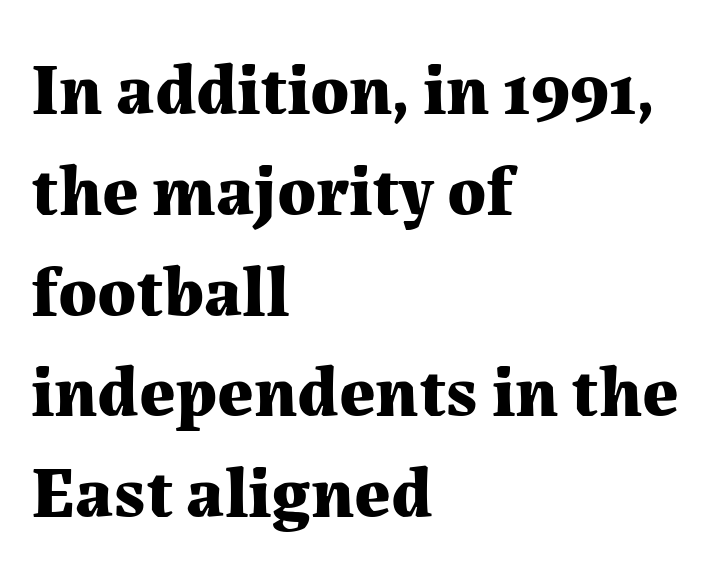
Typeset ragged right — the left edge is the straight one. The letters stand upright; this is a roman face. Set as a true bold cut, around the 700 mark. Successive baselines arrive at the customary interval. The passage shown is typed in a proportional face where columns would drift. Lines of text with bare space underneath.
